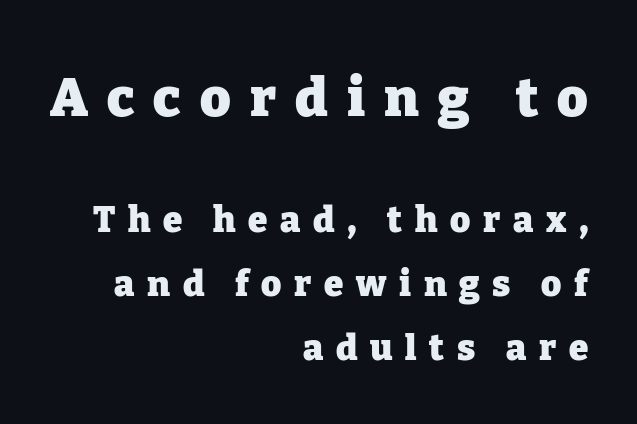
Q: Is the text bold? A: Yes.
Q: Is the text italic (slanted)? A: No, it is upright.
Q: Is the typeface a serif or a sans-serif typeface? A: Serif.
Q: Is the text underlined? A: No.
Q: How is the paragraph aligned? A: Right-aligned.
Q: Is the spacing between letters normal or unusually wide? A: Unusually wide.
Q: Which block of text is set in a larger size, the first (top) or the second (bottom)? A: The first (top) one.
Q: Width (condensed, normal, or wide)? A: Normal.
Q: Stroke contrast? A: Low.
Q: x-height? A: Medium.
Q: Monospaced? A: No.
